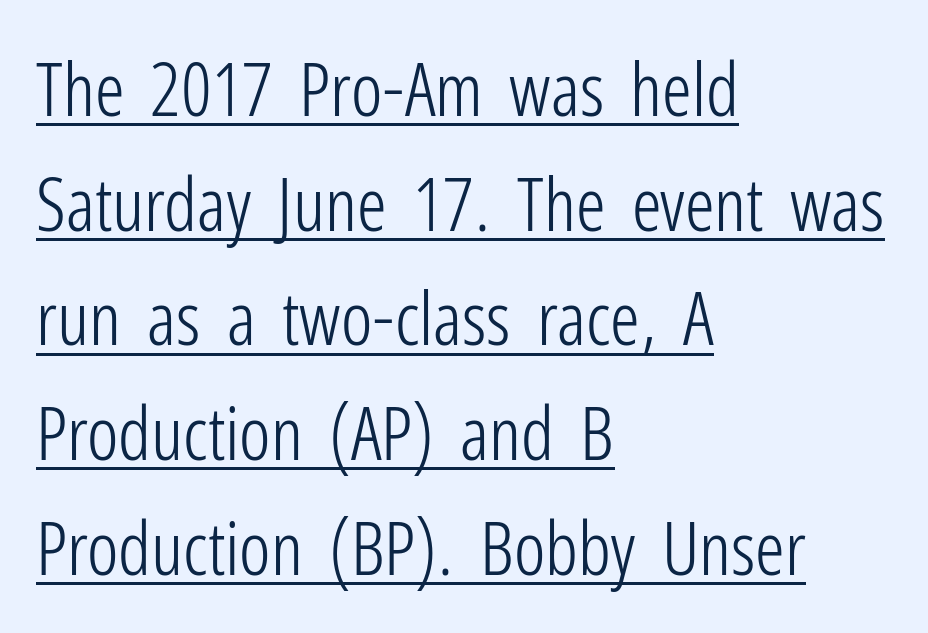
The block of text has a typical density, with ordinary space between rows. Underline: present. Spacing verdict: proportional, widths tailored to each character. Is this a sans? Yes — the strokes have no serifs.
